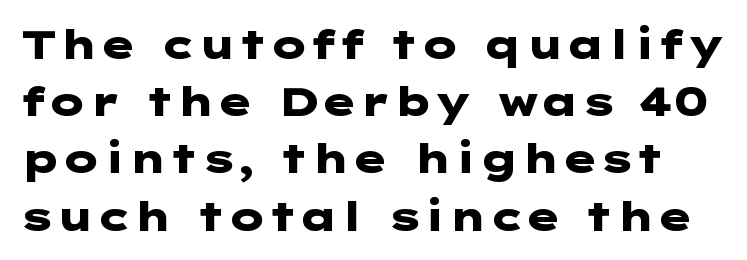
Is this a sans? Yes — the strokes have no serifs. Each row of text sits above clean, open space. These lines carry a lot of weight — the face is fully bold. Tracking here is standard; glyphs follow each other at the usual distance.
